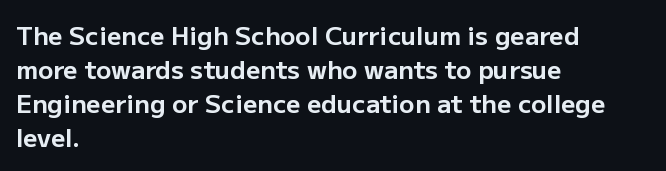
Just letters on the line, the space beneath them empty. No italicization has been applied; the sample stays upright. The rows are spaced the way most documents space them. The glyphs have the mass of a bold cut. Look at the tracking — it's just the regular setting, nothing added. Each line starts at the same left margin while the right side varies.
